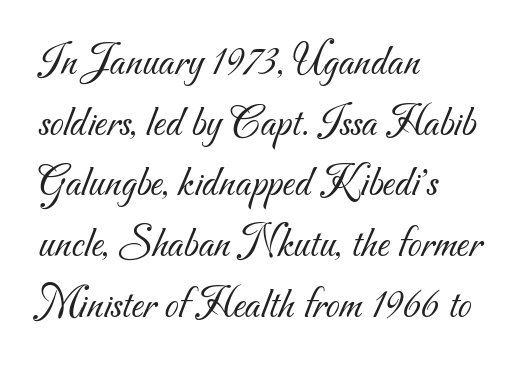
Q: Is the text bold? A: No.
Q: Is the typeface a serif or a sans-serif typeface? A: Sans-serif.
Q: Is the text underlined? A: No.
Q: How is the paragraph aligned? A: Left-aligned.
Q: Is the spacing between letters normal or unusually wide? A: Normal.
Q: Is the spacing between lines tight, normal or loose? A: Normal.
Q: Width (condensed, normal, or wide)? A: Normal.
Q: Stroke contrast? A: Medium.
Q: x-height? A: Small.
Q: Monospaced? A: No.
